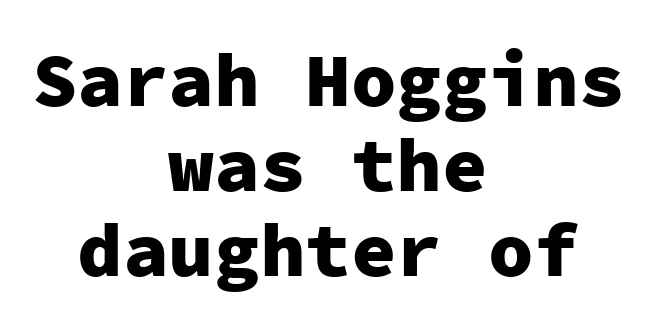
Q: Is the text bold? A: Yes.
Q: Is the text italic (slanted)? A: No, it is upright.
Q: Is the typeface a serif or a sans-serif typeface? A: Sans-serif.
Q: Is the text underlined? A: No.
Q: How is the paragraph aligned? A: Centered.
Q: Is the spacing between letters normal or unusually wide? A: Normal.
Q: Is the spacing between lines tight, normal or loose? A: Tight.
Q: Width (condensed, normal, or wide)? A: Normal.
Q: Stroke contrast? A: Low.
Q: x-height? A: Medium.
Q: Monospaced? A: Yes.
